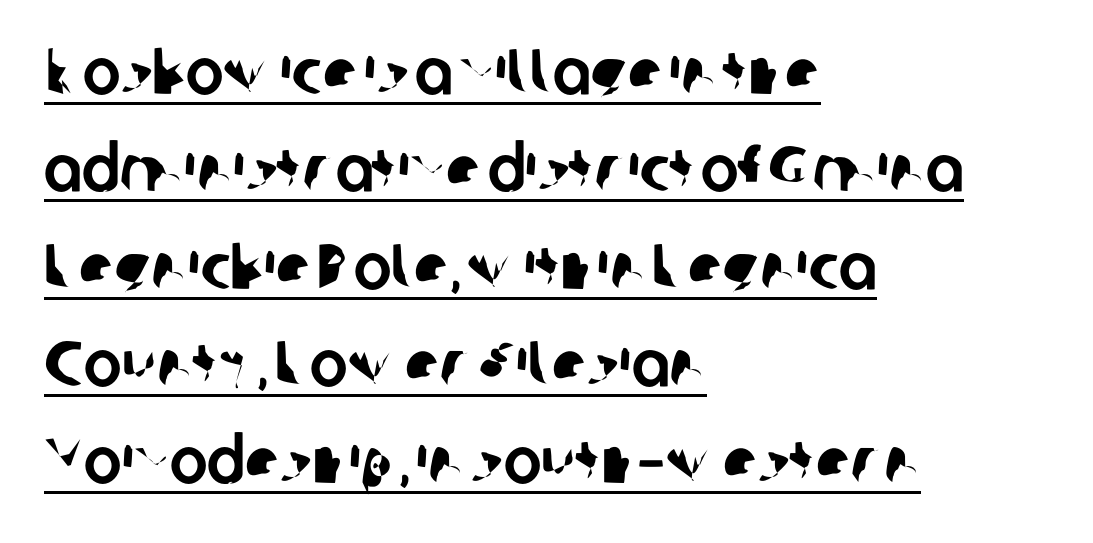
Has an underline been added? It has. Horizontal alignment here is leftward, the default for most running prose. Baseline-to-baseline distance is the conventional proportion of letter height. A typesetter would call this zero additional tracking. The passage shown is typed in a proportional face where columns would drift.
